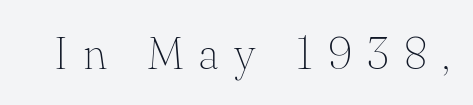
{"serif": "yes", "italic": "no", "bold": "no", "weight": "thin", "width": "normal", "stroke_contrast": "medium", "x_height": "small", "monospaced": "no", "underline": "no", "letter_spacing": "wide", "letter_spacing_em": 0.33, "glyph_px": 46}
